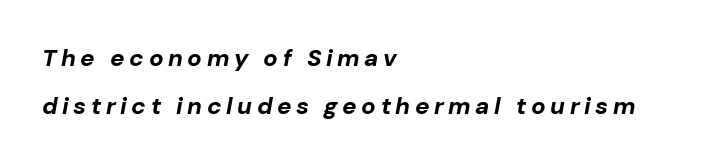
{"italic": "yes", "lean": "right", "slant_degrees": 10, "bold": "yes", "underline": "no", "align": "left", "line_spacing": "loose", "line_spacing_ratio": 1.98, "glyph_px": 24}
